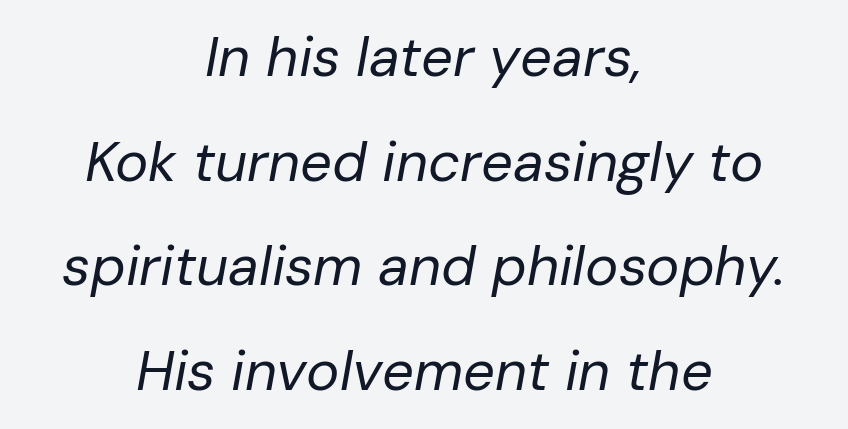
The image shows 56 px regular-weight type, italic (leaning right); set centered, line spacing 1.87x, normal letter spacing, not underlined; low stroke contrast and a medium x-height.
